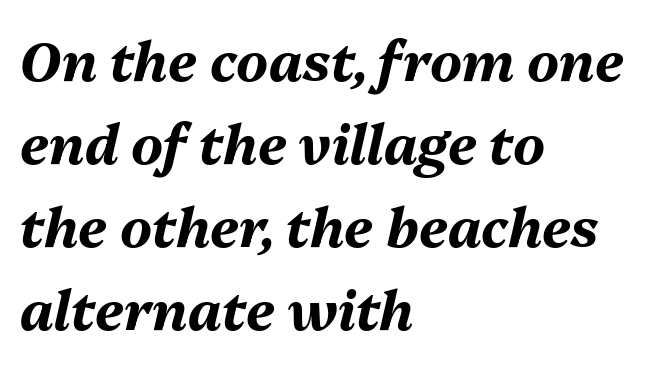
{"italic": "yes", "lean": "right", "slant_degrees": 13, "bold": "yes", "weight": "bold", "width": "normal", "stroke_contrast": "medium", "x_height": "medium", "monospaced": "no", "underline": "no", "align": "left", "line_spacing": "normal", "line_spacing_ratio": 1.54, "letter_spacing": "normal", "letter_spacing_em": 0.0, "glyph_px": 54}
